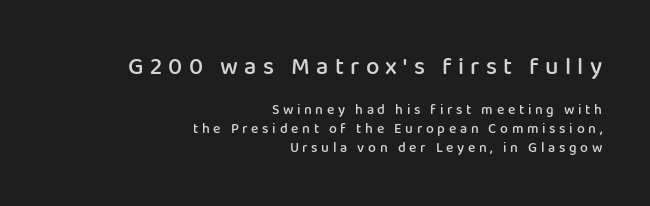
Q: Is the text bold? A: Semi-bold.
Q: Is the text italic (slanted)? A: No, it is upright.
Q: Is the text underlined? A: No.
Q: How is the paragraph aligned? A: Right-aligned.
Q: Is the spacing between letters normal or unusually wide? A: Unusually wide.
Q: Is the spacing between lines tight, normal or loose? A: Normal.
Q: Which block of text is set in a larger size, the first (top) or the second (bottom)? A: The first (top) one.
